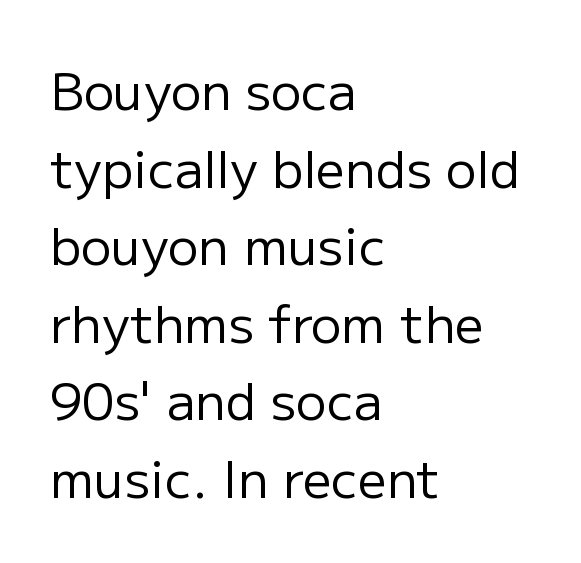
Q: Is the text bold? A: No.
Q: Is the text italic (slanted)? A: No, it is upright.
Q: Is the typeface a serif or a sans-serif typeface? A: Sans-serif.
Q: Is the text underlined? A: No.
Q: How is the paragraph aligned? A: Left-aligned.
Q: Is the spacing between letters normal or unusually wide? A: Normal.
Q: Is the spacing between lines tight, normal or loose? A: Normal.
Q: Width (condensed, normal, or wide)? A: Normal.
Q: Stroke contrast? A: Low.
Q: x-height? A: Medium.
Q: Monospaced? A: No.
